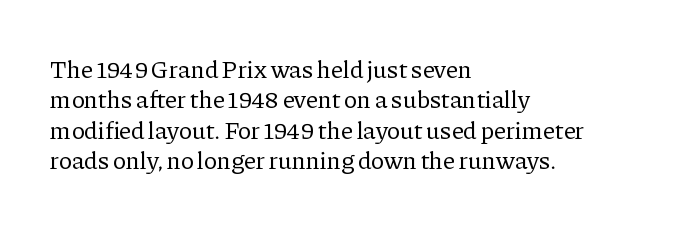
{"italic": "no", "bold": "no", "underline": "no", "align": "left", "line_spacing_ratio": 1.22, "letter_spacing": "normal", "letter_spacing_em": 0.0, "glyph_px": 25}
